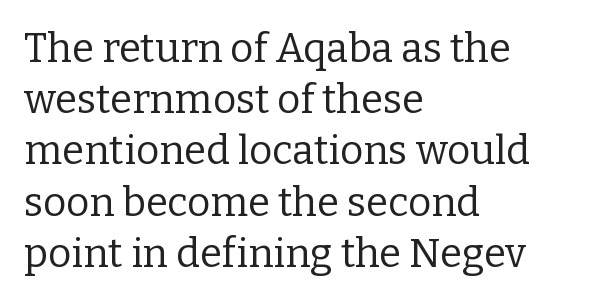
The passage shown is typed in a proportional face where columns would drift. The glyphs in this specimen are seriffed. Weight class: somewhere from thin through regular. A student would call this left alignment; a typographer would say flush left, rag right. Type without underlining. A typesetter would mark this as roman, not italic.
